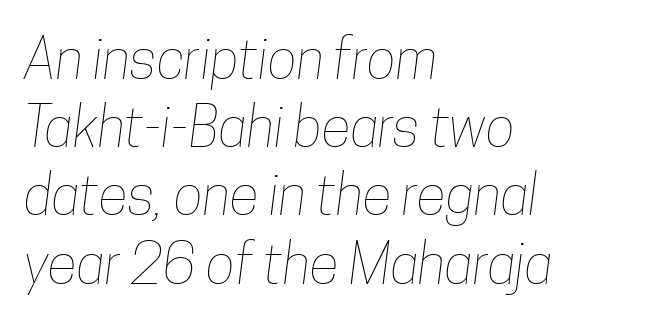
Q: Is the text bold? A: No.
Q: Is the text underlined? A: No.
Q: How is the paragraph aligned? A: Left-aligned.
Q: Is the spacing between letters normal or unusually wide? A: Normal.
Q: Width (condensed, normal, or wide)? A: Condensed.
Q: Stroke contrast? A: Low.
Q: x-height? A: Medium.
Q: Monospaced? A: No.
